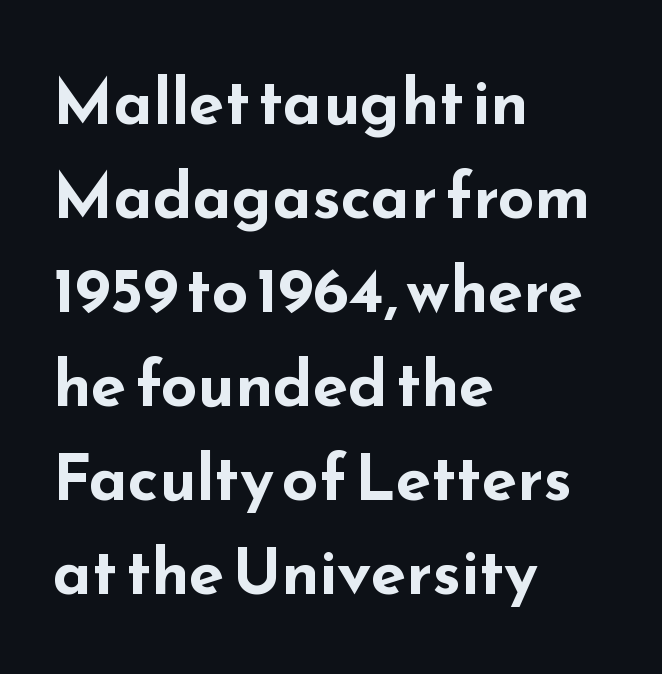
The ragged edge is on the right, which tells us the setting is flush left. Proportional: the letters do not fall into vertical columns. Italic? Not at all — the glyphs are vertical. Students, observe: this is what conventionally led text looks like.
